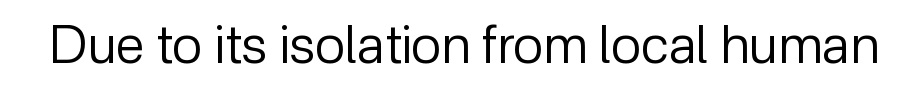
Q: Is the text bold? A: No.
Q: Is the text italic (slanted)? A: No, it is upright.
Q: Is the typeface a serif or a sans-serif typeface? A: Sans-serif.
Q: Is the text underlined? A: No.
Q: Is the spacing between letters normal or unusually wide? A: Normal.
Q: Width (condensed, normal, or wide)? A: Normal.
Q: Stroke contrast? A: Low.
Q: x-height? A: Medium.
Q: Monospaced? A: No.
